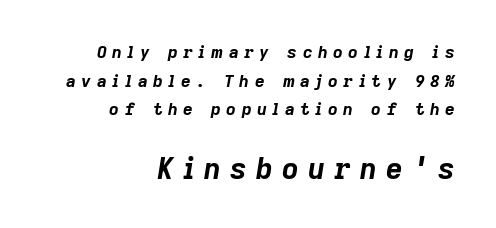
Here the second block reads like a headline and the first like body copy. The paragraph has a hard right edge and a soft left edge. A bare baseline throughout the passage. Tracking here is generous; glyphs stand well apart from one another.
